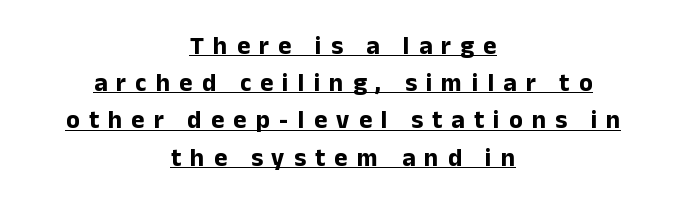
The image shows 25 px bold type, upright; set centered, normal line spacing (1.49x), unusually wide letter spacing (+0.37 em), underlined.
